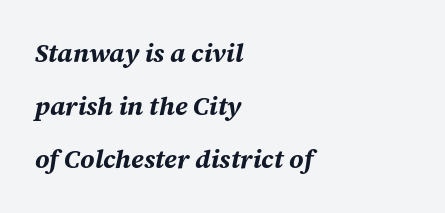
The image shows 26 px bold type, italic (leaning right); set left-aligned, loose line spacing (2.04x), normal letter spacing, not underlined.
